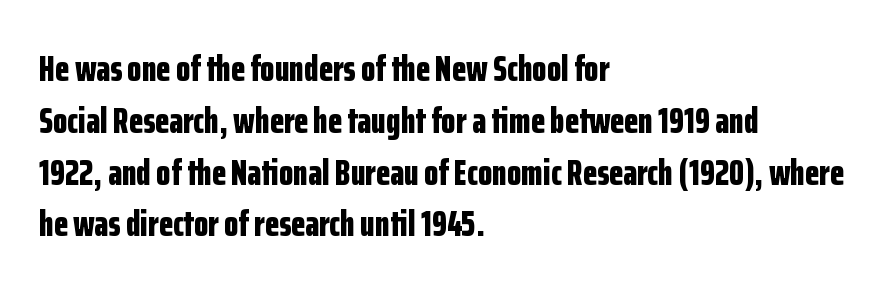
The font's upright variant was chosen for this text. How would I describe the line gaps? Plain and ordinary. A typesetter would call this proportional, since set widths differ per character. Observe the absence of serifs on each vertical stroke in this sample. Set as a true bold cut, around the 700 mark. Compared with typical body copy, the letter spacing here is the same.
